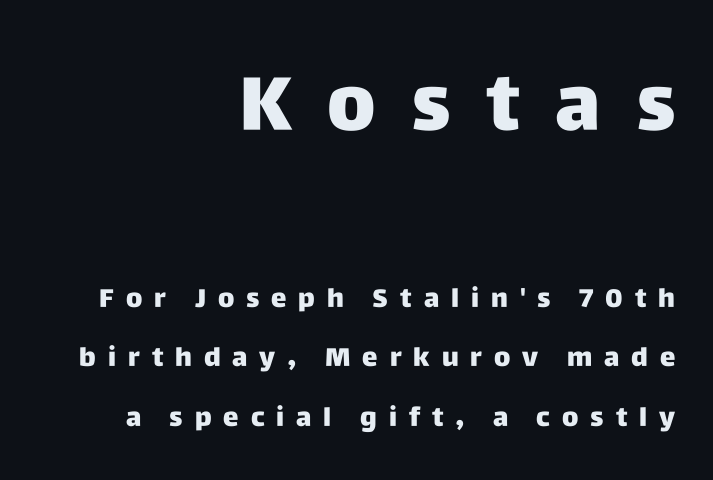
The image shows 77 px heavy sans-serif type, upright; set right-aligned, loose line spacing (2.29x), unusually wide letter spacing (+0.46 em), not underlined; the first (top) block is 2.96x larger; low stroke contrast and a large x-height.
